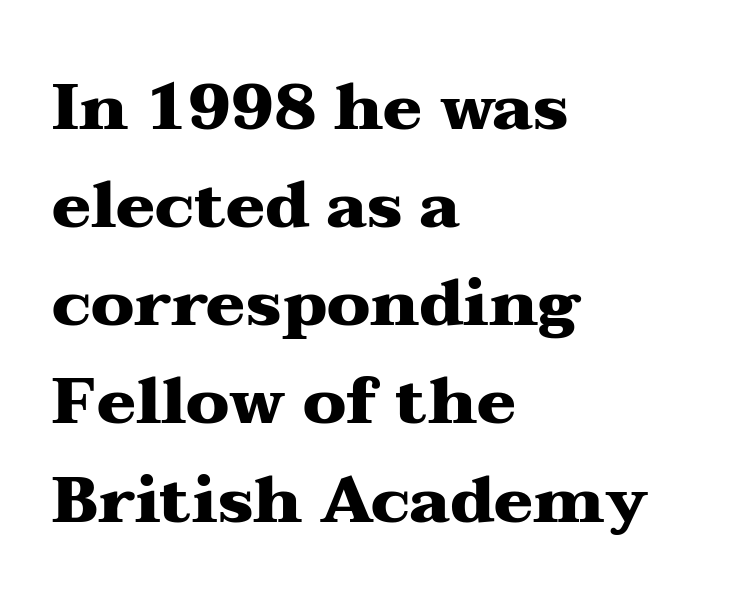
Q: Is the text bold? A: Yes.
Q: Is the text italic (slanted)? A: No, it is upright.
Q: Is the typeface a serif or a sans-serif typeface? A: Serif.
Q: Is the text underlined? A: No.
Q: How is the paragraph aligned? A: Left-aligned.
Q: Is the spacing between letters normal or unusually wide? A: Normal.
Q: Is the spacing between lines tight, normal or loose? A: Normal.
Q: Width (condensed, normal, or wide)? A: Wide.
Q: Stroke contrast? A: Medium.
Q: x-height? A: Medium.
Q: Monospaced? A: No.
